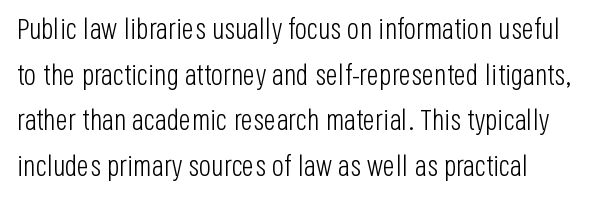
Italic? Not at all — the glyphs are vertical. Varying glyph widths throughout — classic text-font behaviour. These lines are composed in type without serifs. The line texture is even and compact thanks to regular tracking. Bare-footed words on every line. The passage shown is not bold in any degree.
